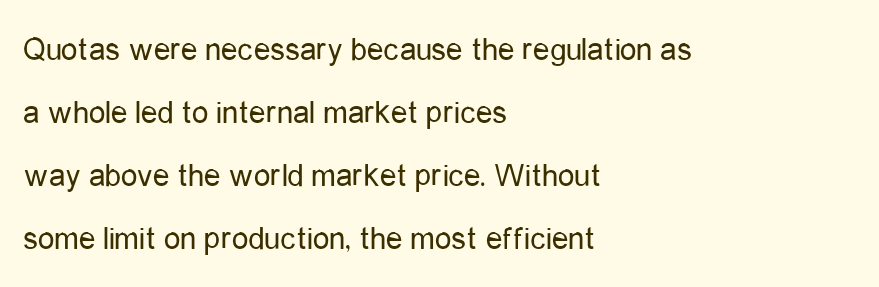
Q: Is the text bold? A: No.
Q: Is the text italic (slanted)? A: No, it is upright.
Q: Is the typeface a serif or a sans-serif typeface? A: Sans-serif.
Q: Is the text underlined? A: No.
Q: How is the paragraph aligned? A: Left-aligned.
Q: Is the spacing between letters normal or unusually wide? A: Normal.
Q: Is the spacing between lines tight, normal or loose? A: Loose.
Q: Width (condensed, normal, or wide)? A: Condensed.
Q: Stroke contrast? A: Low.
Q: x-height? A: Medium.
Q: Monospaced? A: No.
